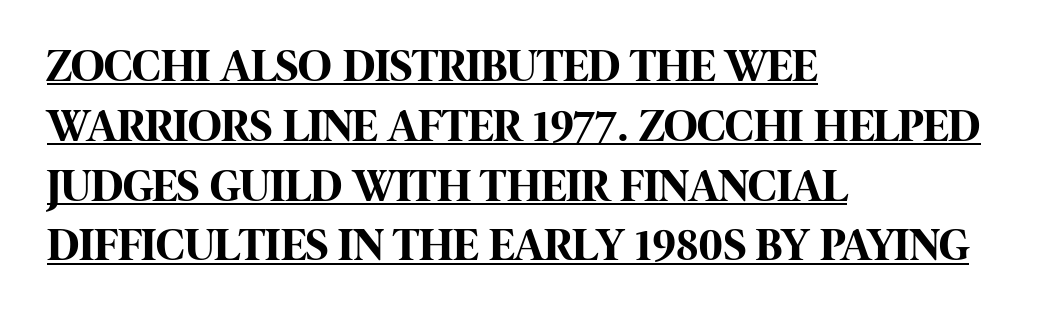
{"serif": "no", "italic": "no", "bold": "yes", "weight": "bold", "width": "condensed", "stroke_contrast": "high", "x_height": "large", "monospaced": "no", "underline": "yes", "align": "left", "line_spacing": "normal", "line_spacing_ratio": 1.3, "letter_spacing": "normal", "letter_spacing_em": 0.0, "glyph_px": 46}
